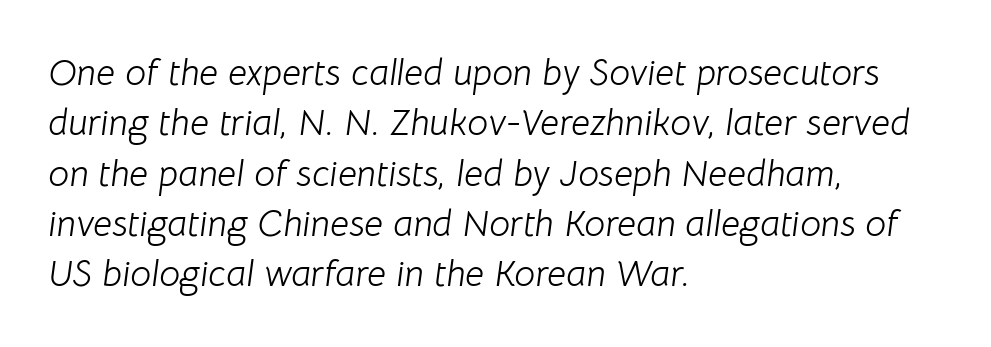
Q: Is the text bold? A: No.
Q: Is the text italic (slanted)? A: Yes, it leans right by about 8 degrees.
Q: Is the text underlined? A: No.
Q: How is the paragraph aligned? A: Left-aligned.
Q: Is the spacing between letters normal or unusually wide? A: Normal.
Q: Is the spacing between lines tight, normal or loose? A: Normal.
Q: Width (condensed, normal, or wide)? A: Normal.
Q: Stroke contrast? A: Low.
Q: x-height? A: Medium.
Q: Monospaced? A: No.
